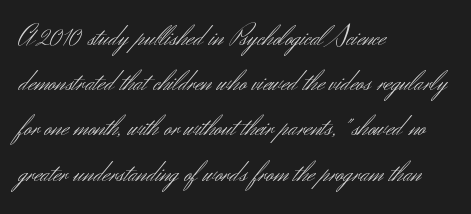
Weight: in the light-to-regular range. Typographically, this falls in the sans-serif category. Horizontal bands of white between lines are of average thickness. The compositor pushed each line to the left boundary.
